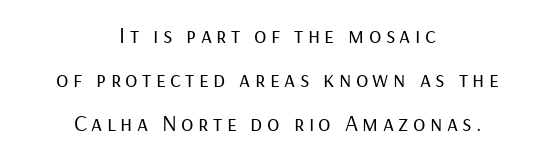
{"italic": "no", "bold": "no", "underline": "no", "align": "center", "line_spacing": "loose", "line_spacing_ratio": 1.92, "glyph_px": 23}
